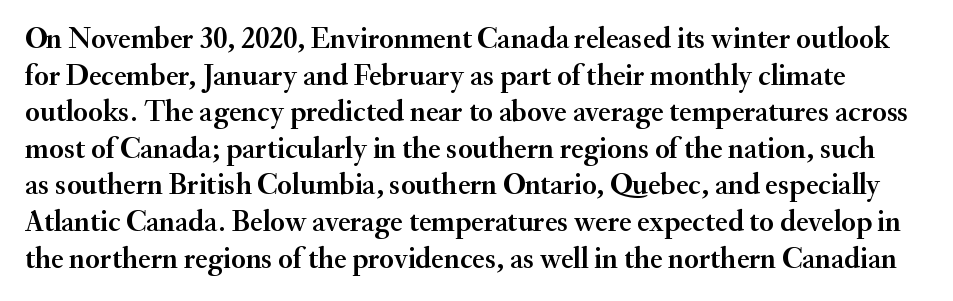
This sample uses a serif face. The area under the type is left untouched. These lines were composed using upright roman letters. Here the designer chose a conventional face with non-uniform glyph widths. Tracking here is standard; glyphs follow each other at the usual distance.
